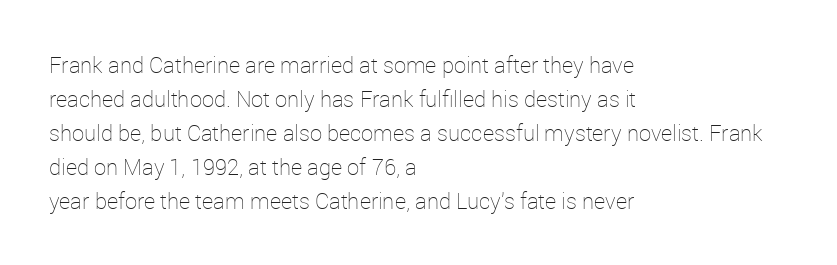
Q: Is the text bold? A: No.
Q: Is the text italic (slanted)? A: No, it is upright.
Q: Is the text underlined? A: No.
Q: How is the paragraph aligned? A: Left-aligned.
Q: Is the spacing between letters normal or unusually wide? A: Normal.
Q: Is the spacing between lines tight, normal or loose? A: Normal.
